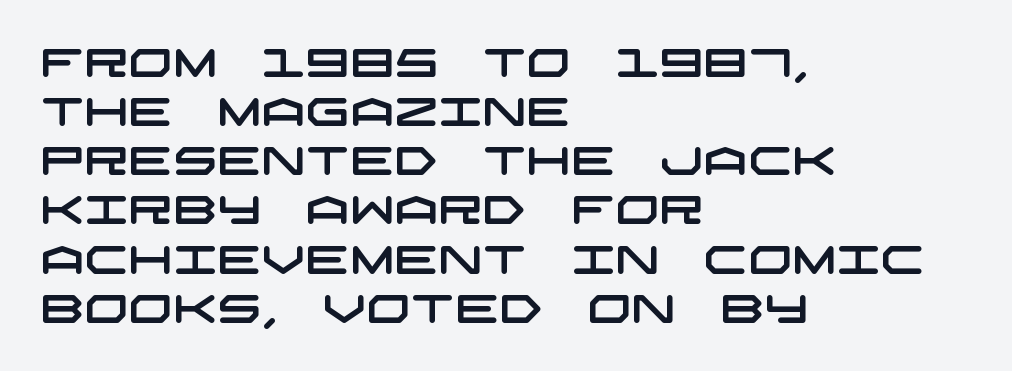
Q: Is the typeface a serif or a sans-serif typeface? A: Sans-serif.
Q: Is the text underlined? A: No.
Q: How is the paragraph aligned? A: Left-aligned.
Q: Is the spacing between letters normal or unusually wide? A: Normal.
Q: Is the spacing between lines tight, normal or loose? A: Normal.
Q: Width (condensed, normal, or wide)? A: Wide.
Q: Stroke contrast? A: Low.
Q: x-height? A: Large.
